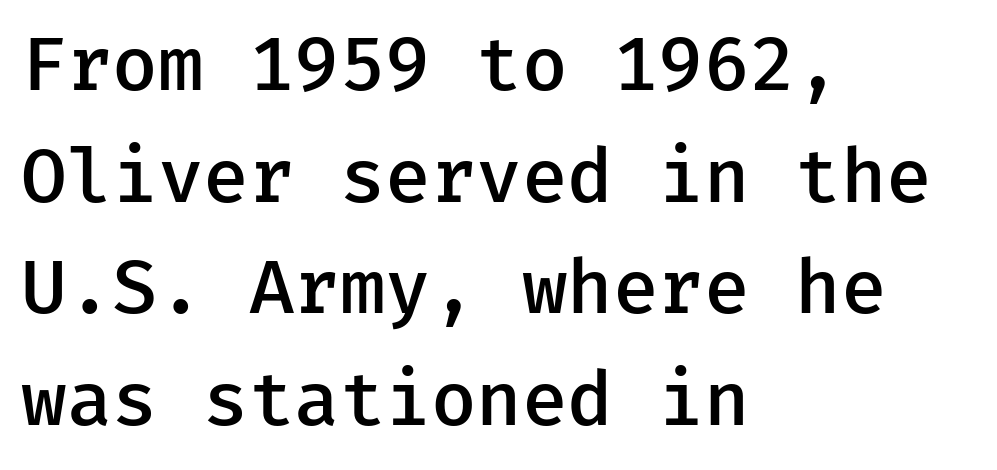
{"serif": "no", "italic": "no", "bold": "semi", "weight": "semibold", "width": "normal", "stroke_contrast": "low", "x_height": "medium", "underline": "no", "align": "left", "line_spacing": "normal", "line_spacing_ratio": 1.51, "letter_spacing": "normal", "letter_spacing_em": 0.0, "glyph_px": 74}
